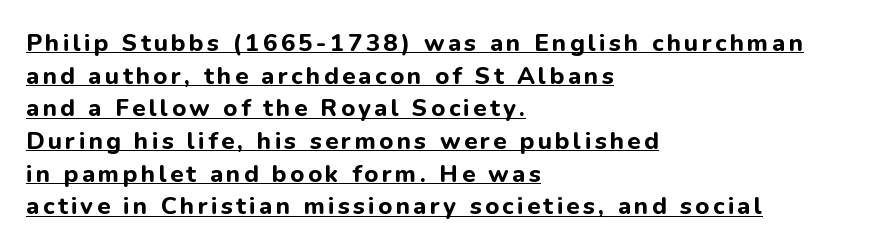
Q: Is the text bold? A: Yes.
Q: Is the text italic (slanted)? A: No, it is upright.
Q: Is the text underlined? A: Yes.
Q: How is the paragraph aligned? A: Left-aligned.
Q: Is the spacing between lines tight, normal or loose? A: Normal.
